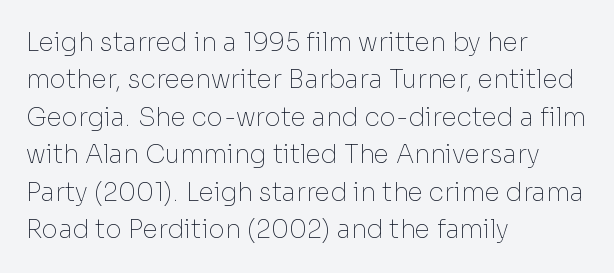
Q: Is the text bold? A: No.
Q: Is the text italic (slanted)? A: No, it is upright.
Q: Is the text underlined? A: No.
Q: How is the paragraph aligned? A: Left-aligned.
Q: Is the spacing between letters normal or unusually wide? A: Normal.
Q: Is the spacing between lines tight, normal or loose? A: Normal.
